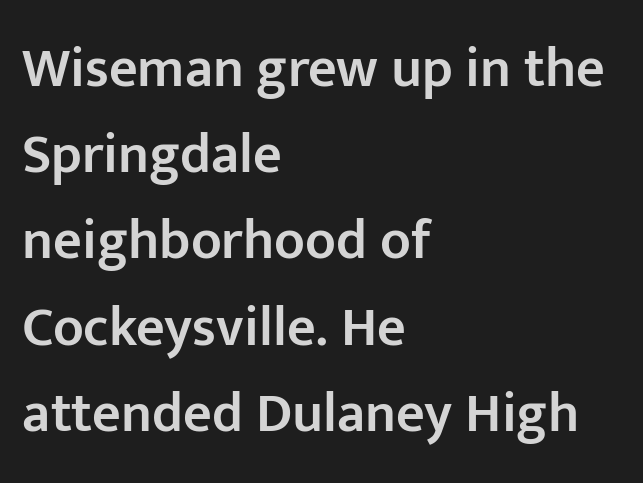
Q: Is the text bold? A: Semi-bold.
Q: Is the text italic (slanted)? A: No, it is upright.
Q: Is the typeface a serif or a sans-serif typeface? A: Sans-serif.
Q: Is the text underlined? A: No.
Q: How is the paragraph aligned? A: Left-aligned.
Q: Is the spacing between letters normal or unusually wide? A: Normal.
Q: Is the spacing between lines tight, normal or loose? A: Normal.
Q: Width (condensed, normal, or wide)? A: Normal.
Q: Stroke contrast? A: Low.
Q: x-height? A: Medium.
Q: Monospaced? A: No.
